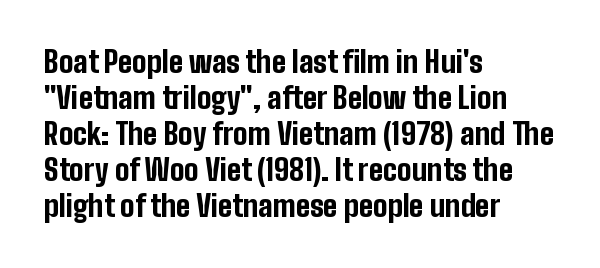
Q: Is the text bold? A: Yes.
Q: Is the text italic (slanted)? A: No, it is upright.
Q: Is the typeface a serif or a sans-serif typeface? A: Sans-serif.
Q: Is the text underlined? A: No.
Q: How is the paragraph aligned? A: Left-aligned.
Q: Is the spacing between letters normal or unusually wide? A: Normal.
Q: Width (condensed, normal, or wide)? A: Condensed.
Q: Stroke contrast? A: Low.
Q: x-height? A: Medium.
Q: Monospaced? A: No.
